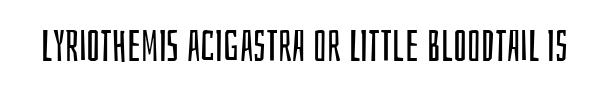
The image shows 44 px regular-weight, condensed sans-serif type, upright; set normal letter spacing, not underlined; low stroke contrast and a large x-height.
